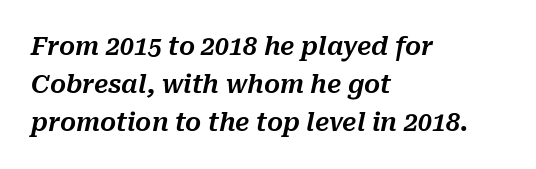
The image shows 25 px text type, italic (leaning right); set left-aligned, normal line spacing (1.52x), normal letter spacing, not underlined.
